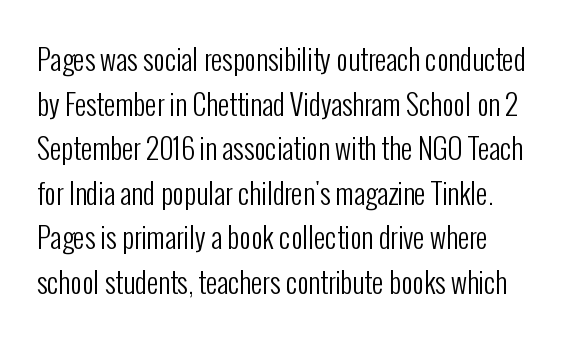
The image shows 28 px regular-weight, condensed sans-serif type, upright; set normal line spacing (1.59x), normal letter spacing, not underlined; low stroke contrast and a medium x-height.
